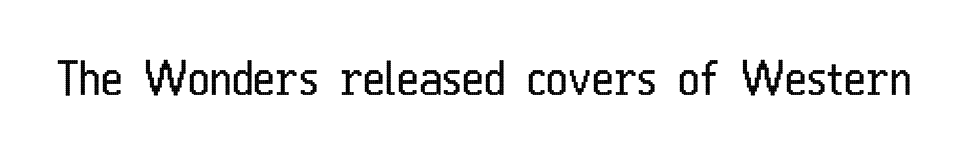
Q: Is the text bold? A: No.
Q: Is the text italic (slanted)? A: No, it is upright.
Q: Is the typeface a serif or a sans-serif typeface? A: Sans-serif.
Q: Is the text underlined? A: No.
Q: Is the spacing between letters normal or unusually wide? A: Normal.
Q: Width (condensed, normal, or wide)? A: Condensed.
Q: Stroke contrast? A: Low.
Q: x-height? A: Medium.
Q: Monospaced? A: No.
